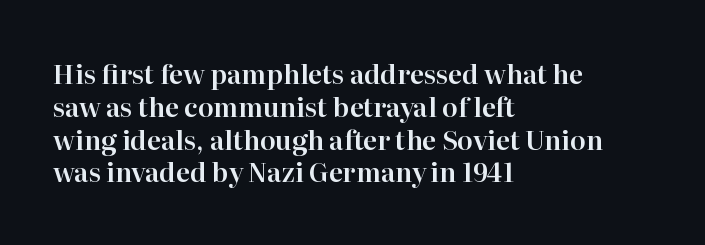
The image shows 26 px text type, upright; set left-aligned, normal line spacing (1.26x), normal letter spacing, not underlined.
